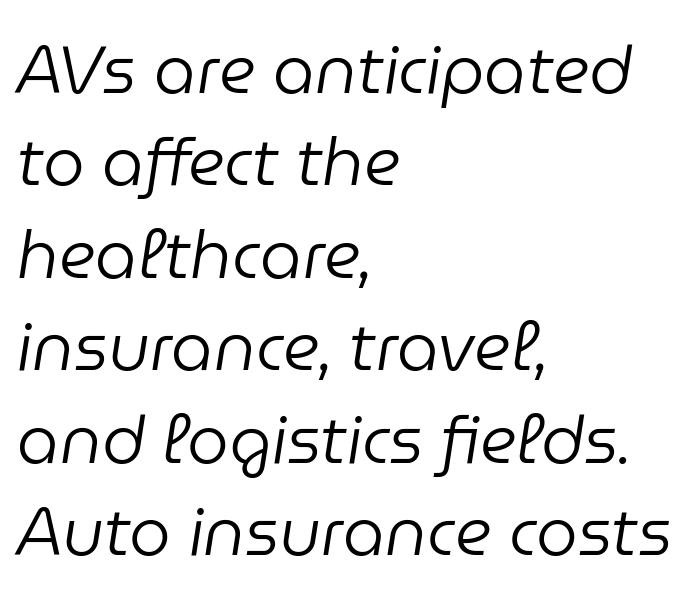
The image shows 66 px regular-weight type, italic (leaning right); set left-aligned, normal line spacing (1.4x), normal letter spacing, not underlined; low stroke contrast and a medium x-height.
